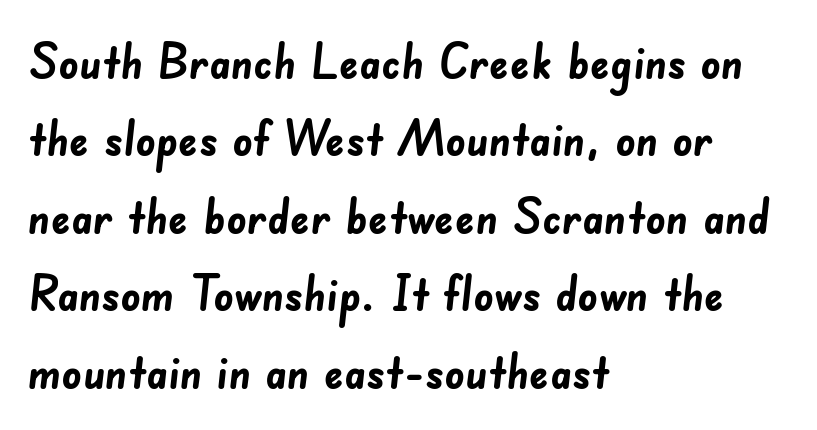
Q: Is the text bold? A: Yes.
Q: Is the typeface a serif or a sans-serif typeface? A: Sans-serif.
Q: Is the text underlined? A: No.
Q: How is the paragraph aligned? A: Left-aligned.
Q: Is the spacing between letters normal or unusually wide? A: Normal.
Q: Is the spacing between lines tight, normal or loose? A: Normal.
Q: Width (condensed, normal, or wide)? A: Normal.
Q: Stroke contrast? A: Low.
Q: x-height? A: Small.
Q: Monospaced? A: No.
